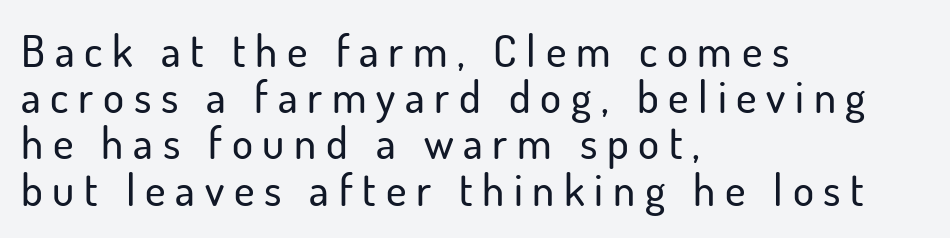
{"serif": "no", "italic": "no", "width": "normal", "stroke_contrast": "low", "x_height": "small", "monospaced": "no", "underline": "no", "align": "left", "line_spacing": "tight", "line_spacing_ratio": 1.05, "letter_spacing": "wide", "letter_spacing_em": 0.22, "glyph_px": 44}
